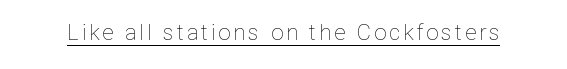
Q: Is the text bold? A: No.
Q: Is the text italic (slanted)? A: No, it is upright.
Q: Is the text underlined? A: Yes.
